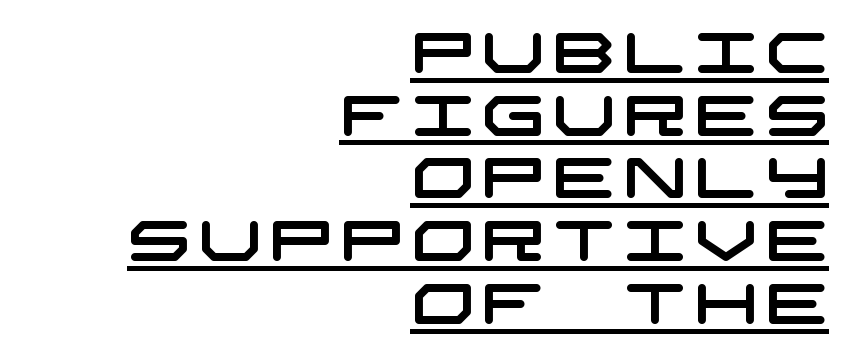
The text block is weighted toward the right margin, trailing off unevenly leftward. A typesetter would call this leading minimal, almost set solid. Each line of the rendering has a horizontal stroke beneath the glyphs. You can tell from the bare stems that sans-serif type was used.
